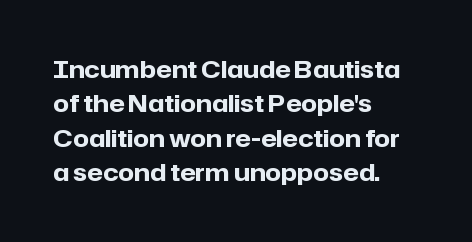
{"italic": "no", "bold": "yes", "underline": "no", "align": "left", "line_spacing": "normal", "line_spacing_ratio": 1.5, "letter_spacing": "normal", "letter_spacing_em": 0.0, "glyph_px": 23}
